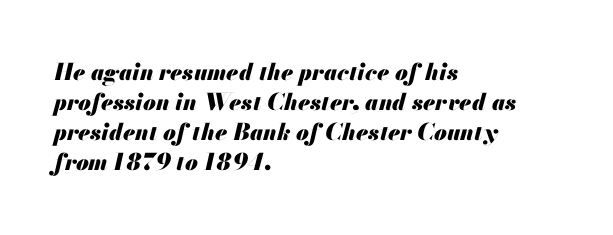
{"italic": "yes", "lean": "right", "slant_degrees": 13, "bold": "yes", "underline": "no", "align": "left", "line_spacing": "normal", "line_spacing_ratio": 1.31, "letter_spacing": "normal", "letter_spacing_em": 0.0, "glyph_px": 23}
